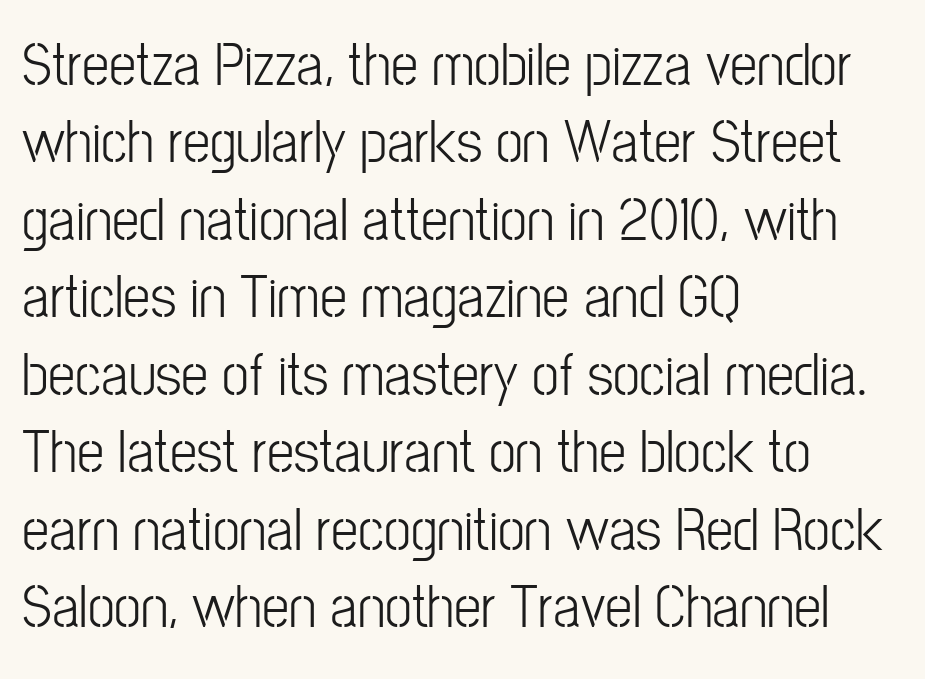
Ascenders rise straight up at ninety degrees. Teacher's note: observe the even left margin — that is flush-left alignment. Check the space under the baseline: it is left empty. Words appear dense and cohesive because spacing is normal. This sample has the flowing, uneven cadence of proportional lettering. Nothing sits at the stroke ends, so this counts as sans-serif.
